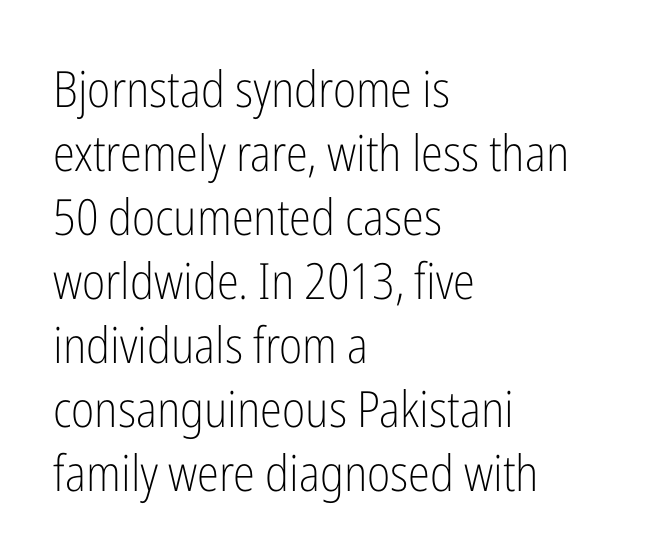
If you drew a line through each stem, it would be perfectly vertical. Underlining? Definitely not there. The paragraph has a hard left edge and a soft right edge. In terms of letterform style, serifs are entirely absent.
